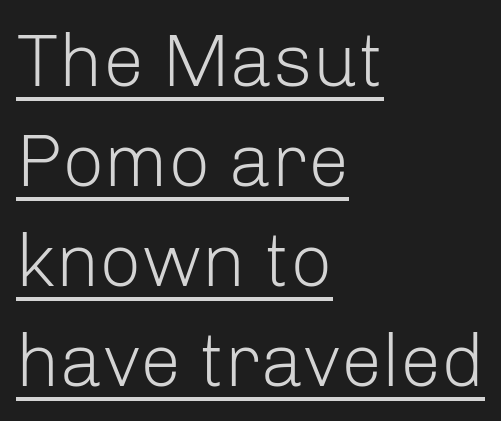
The image shows 74 px light sans-serif type, upright; set left-aligned, normal line spacing (1.35x), normal letter spacing, underlined; low stroke contrast and a medium x-height.
